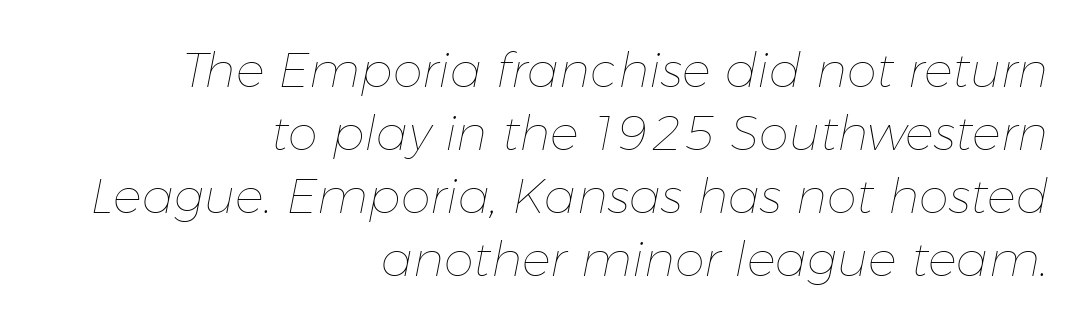
{"italic": "yes", "lean": "right", "slant_degrees": 11, "bold": "no", "weight": "thin", "width": "normal", "stroke_contrast": "low", "x_height": "medium", "monospaced": "no", "underline": "no", "align": "right", "line_spacing": "normal", "line_spacing_ratio": 1.31, "letter_spacing": "normal", "letter_spacing_em": 0.0, "glyph_px": 48}
